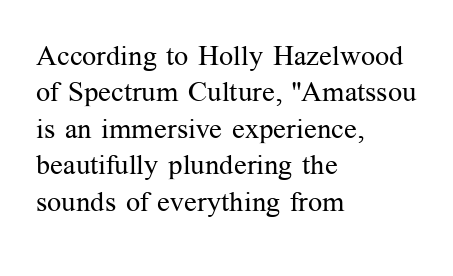
Honestly, there is no underline to notice here at all. When letters stand straight like this, we call the style roman or upright. The face used here is proportionally spaced, like ordinary book or web type. The horizontal fit of the characters is conventional and even. This reads as an unemphasized weight, regular at the heaviest. Summary of vertical rhythm: regular, with standard interline spacing.
